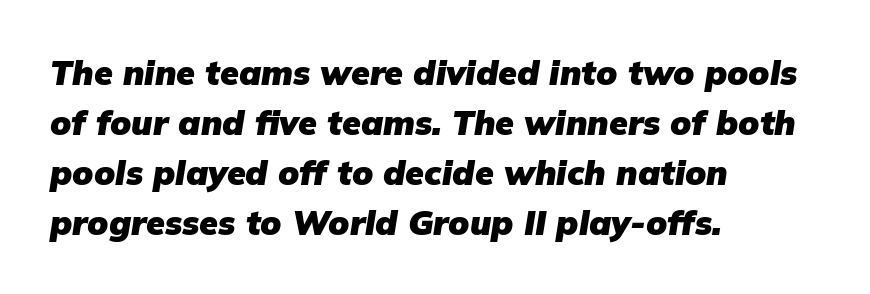
{"italic": "yes", "lean": "right", "slant_degrees": 9, "bold": "yes", "weight": "heavy", "width": "normal", "stroke_contrast": "low", "x_height": "medium", "monospaced": "no", "underline": "no", "align": "left", "line_spacing": "normal", "line_spacing_ratio": 1.47, "letter_spacing": "normal", "letter_spacing_em": 0.0, "glyph_px": 34}
